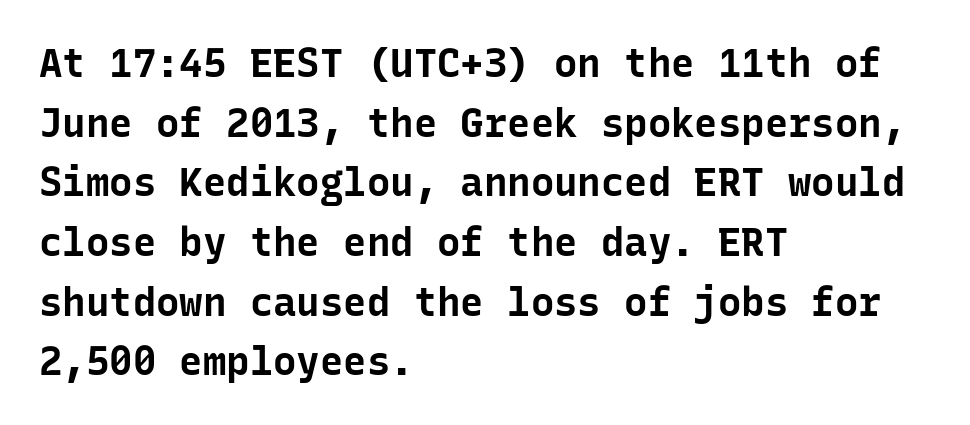
The image shows 39 px bold sans-serif type, upright, monospaced; set left-aligned, normal line spacing (1.53x), normal letter spacing, not underlined; low stroke contrast and a medium x-height.
